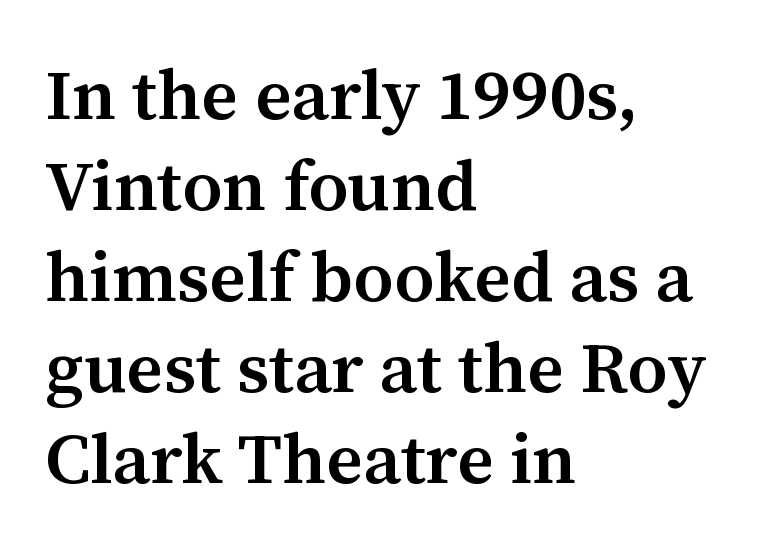
Q: Is the text bold? A: Semi-bold.
Q: Is the text italic (slanted)? A: No, it is upright.
Q: Is the typeface a serif or a sans-serif typeface? A: Serif.
Q: Is the text underlined? A: No.
Q: How is the paragraph aligned? A: Left-aligned.
Q: Is the spacing between letters normal or unusually wide? A: Normal.
Q: Is the spacing between lines tight, normal or loose? A: Normal.
Q: Width (condensed, normal, or wide)? A: Normal.
Q: Stroke contrast? A: Medium.
Q: x-height? A: Medium.
Q: Monospaced? A: No.
